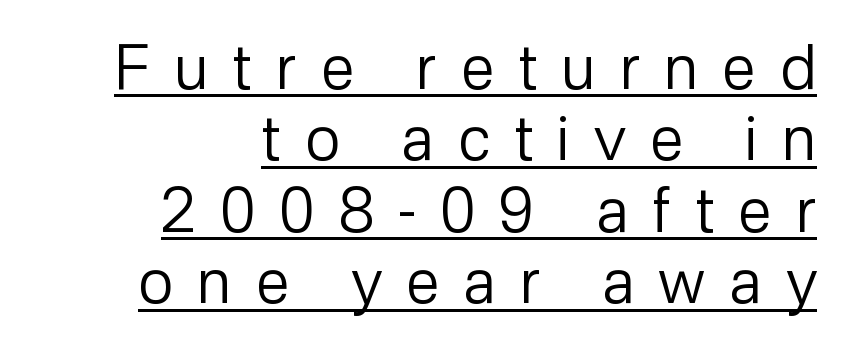
{"serif": "no", "italic": "no", "bold": "no", "weight": "regular", "width": "normal", "stroke_contrast": "low", "x_height": "medium", "monospaced": "no", "underline": "yes", "align": "right", "line_spacing_ratio": 1.17, "letter_spacing": "wide", "letter_spacing_em": 0.4, "glyph_px": 61}
